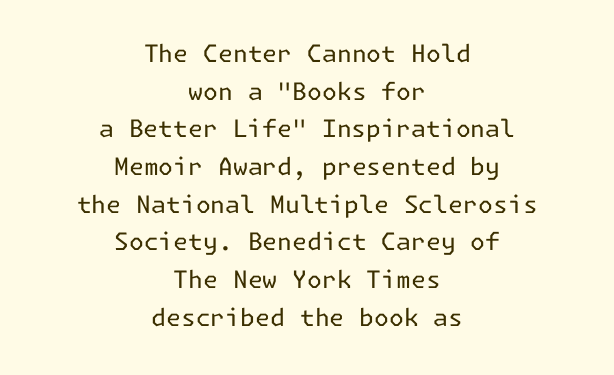
No heavy texture on the line: the type isn't bold. The lettering holds an erect, upright posture throughout. A bare baseline throughout the passage. Vertically, the passage feels balanced, rows spaced as you'd expect. These lines keep a tight, regular rhythm from letter to letter. Centered paragraph, ragged on both sides.
